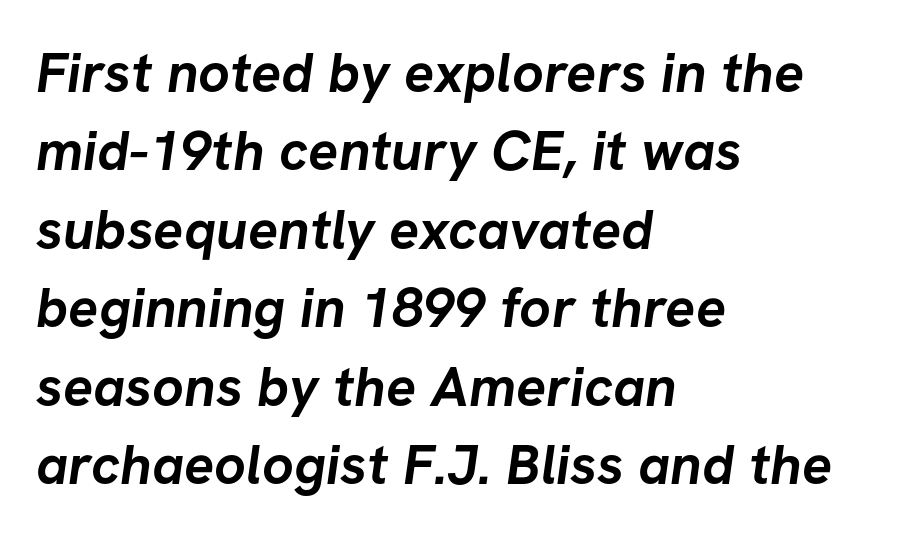
These lines are composed in type without serifs. These lines are rendered in a variable-pitch font. These lines carry a lot of weight — the face is fully bold. Evenly set lines give the paragraph a standard silhouette. Notice how the passage keeps a crisp vertical edge on the left only. Clear beneath every line of the passage.
